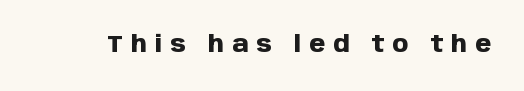
The image shows 23 px bold type, upright; set unusually wide letter spacing (+0.35 em), not underlined.
